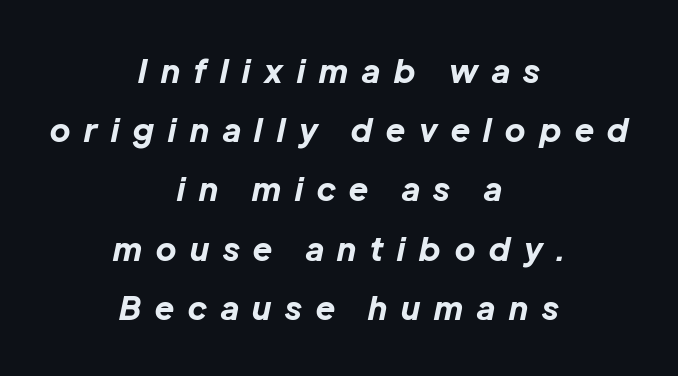
The image shows 32 px bold type, italic (leaning right); set centered, line spacing 1.85x, unusually wide letter spacing (+0.44 em), not underlined; low stroke contrast and a medium x-height.
